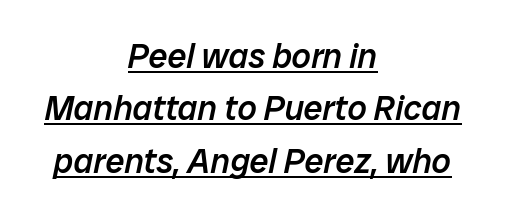
You could call the tracking neutral — neither tight nor loose. Proportional: the letters do not fall into vertical columns. Is there an underline? Yes — a line sits under the letters. Typeset on center — no edge is straight.
